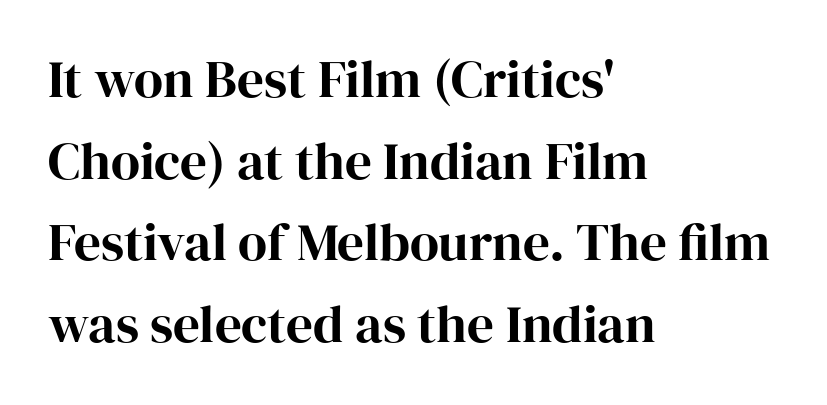
{"serif": "yes", "italic": "no", "width": "normal", "stroke_contrast": "high", "x_height": "medium", "monospaced": "no", "underline": "no", "align": "left", "line_spacing": "normal", "line_spacing_ratio": 1.54, "letter_spacing": "normal", "letter_spacing_em": 0.0, "glyph_px": 53}
